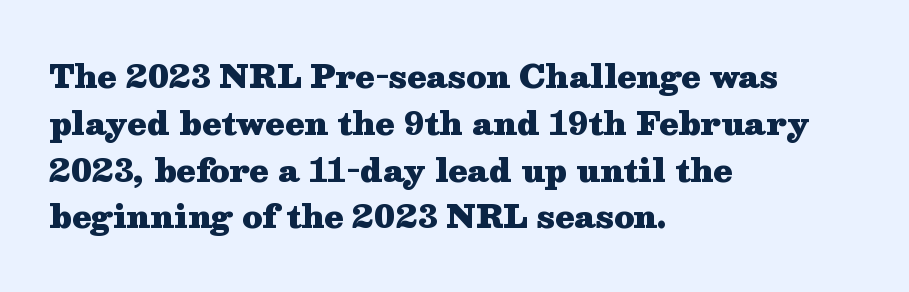
Regular leading. A student would call this left alignment; a typographer would say flush left, rag right. Posture: vertical. These lines keep a tight, regular rhythm from letter to letter. The baseline area is clear. Do the characters align in a grid? No, the font is proportional.
